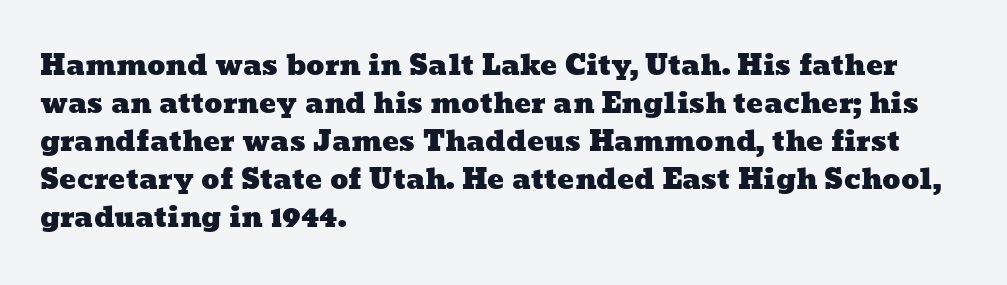
Q: Is the text underlined? A: No.
Q: How is the paragraph aligned? A: Left-aligned.
Q: Is the spacing between letters normal or unusually wide? A: Normal.
Q: Is the spacing between lines tight, normal or loose? A: Normal.
Q: Width (condensed, normal, or wide)? A: Wide.
Q: Stroke contrast? A: Low.
Q: x-height? A: Medium.
Q: Monospaced? A: No.
